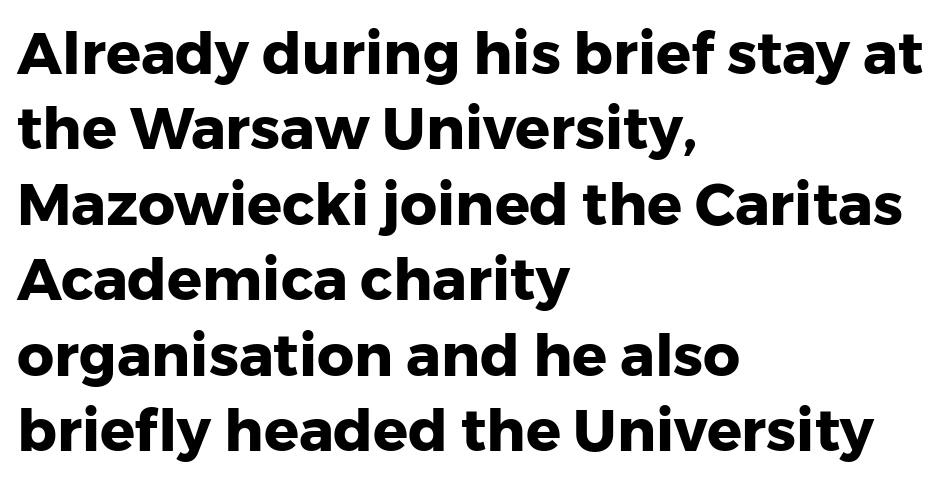
The image shows 58 px heavy sans-serif type, upright; set left-aligned, normal line spacing (1.3x), normal letter spacing, not underlined; low stroke contrast and a medium x-height.
